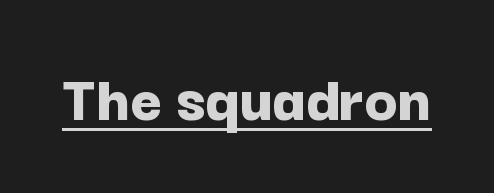
Q: Is the text bold? A: Yes.
Q: Is the text italic (slanted)? A: No, it is upright.
Q: Is the typeface a serif or a sans-serif typeface? A: Sans-serif.
Q: Is the text underlined? A: Yes.
Q: Is the spacing between letters normal or unusually wide? A: Normal.
Q: Width (condensed, normal, or wide)? A: Normal.
Q: Stroke contrast? A: Low.
Q: x-height? A: Medium.
Q: Monospaced? A: No.
